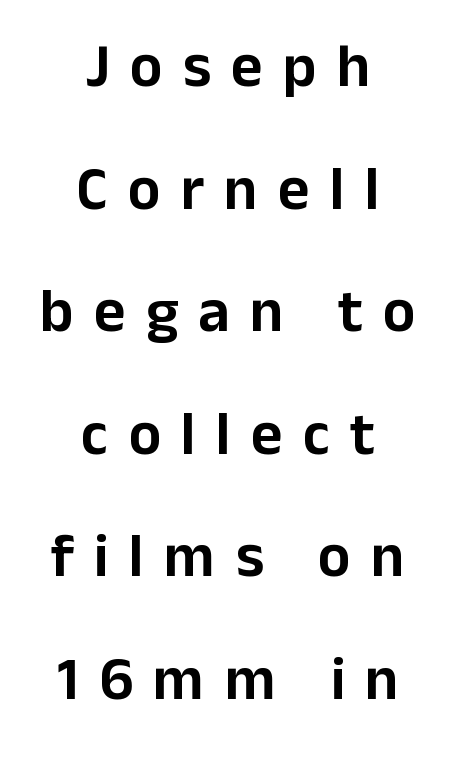
{"serif": "no", "italic": "no", "width": "normal", "stroke_contrast": "low", "x_height": "medium", "monospaced": "no", "underline": "no", "align": "center", "line_spacing": "loose", "line_spacing_ratio": 2.01, "letter_spacing": "wide", "letter_spacing_em": 0.33, "glyph_px": 61}
